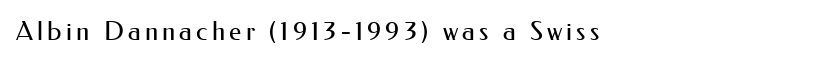
{"italic": "no", "bold": "no", "underline": "no", "align": "left", "glyph_px": 26}
